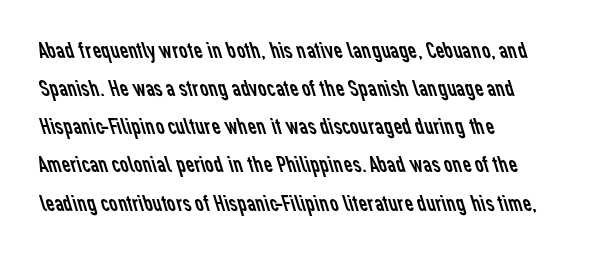
The space beneath each line is pristine and unruled. A normal amount of white space separates one row of letters from the next. Stem width sits at or under what a default text font uses. Alignment: flush left. Tracking here is standard; glyphs follow each other at the usual distance.
